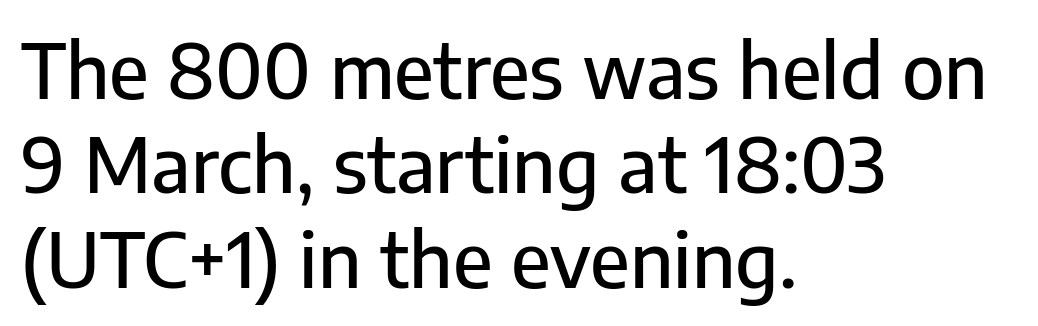
Leading: standard. Where is the straight margin? On the left. Tracking value appears to be zero — textbook default spacing. Descender tails drop into unmarked territory.
